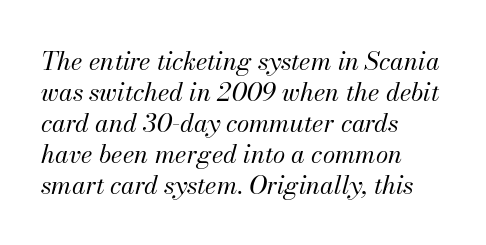
Inter-character spacing is left at the font's built-in metrics. The characters are drawn with everyday or finer stroke widths. Quick note: italic. Check the space under the baseline: it is left empty. The setting favours the left margin, as ordinary paragraphs usually do.
